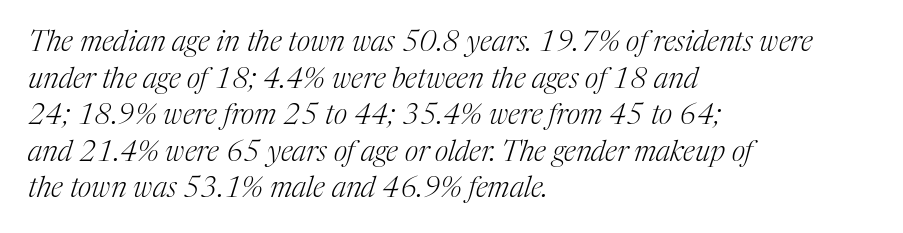
Q: Is the text bold? A: No.
Q: Is the text italic (slanted)? A: Yes, it leans right by about 17 degrees.
Q: Is the typeface a serif or a sans-serif typeface? A: Serif.
Q: Is the text underlined? A: No.
Q: How is the paragraph aligned? A: Left-aligned.
Q: Is the spacing between letters normal or unusually wide? A: Normal.
Q: Is the spacing between lines tight, normal or loose? A: Normal.
Q: Width (condensed, normal, or wide)? A: Normal.
Q: Stroke contrast? A: Medium.
Q: x-height? A: Medium.
Q: Monospaced? A: No.
